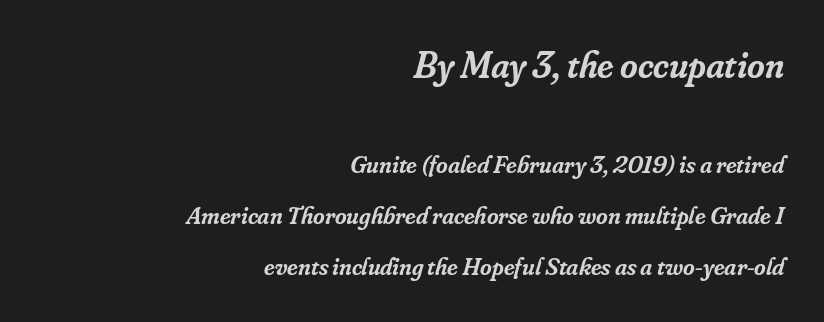
Students, note that the glyphs here touch the page at normal intervals. Yep, that's italic — everything's leaning. The designer gave the opening block more size than the closing block. Stems and bowls a touch heavier than normal — semibold. A typesetter would call this proportional, since set widths differ per character.
